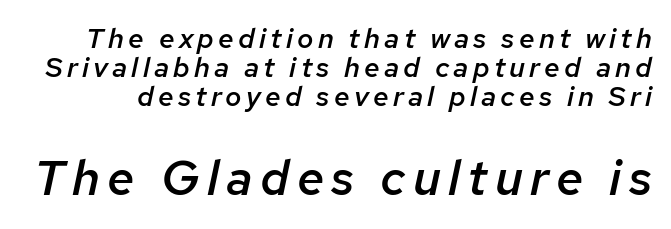
The face used here is a semibold: visibly heavier than regular, lighter than bold. Regarding leading, the lines here are crowded together. Whoever set this made the second block the dominant, larger element. The space beneath each line is pristine and unruled.
